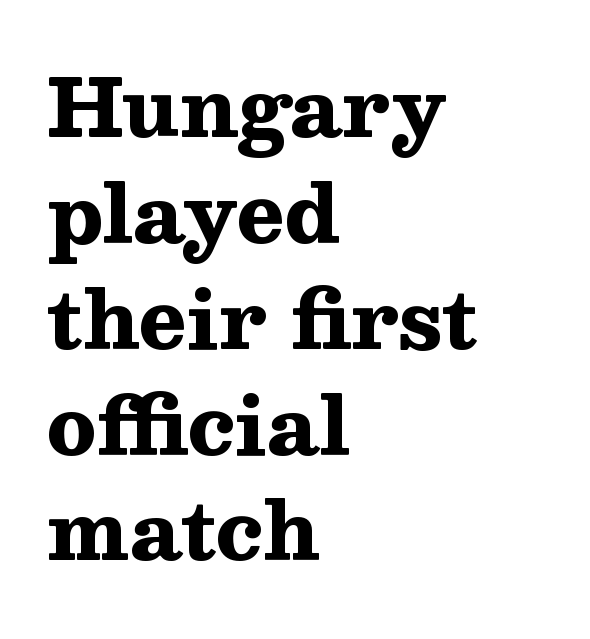
Q: Is the text bold? A: Yes.
Q: Is the text italic (slanted)? A: No, it is upright.
Q: Is the typeface a serif or a sans-serif typeface? A: Serif.
Q: Is the text underlined? A: No.
Q: How is the paragraph aligned? A: Left-aligned.
Q: Is the spacing between letters normal or unusually wide? A: Normal.
Q: Is the spacing between lines tight, normal or loose? A: Normal.
Q: Width (condensed, normal, or wide)? A: Wide.
Q: Stroke contrast? A: Medium.
Q: x-height? A: Medium.
Q: Monospaced? A: No.
